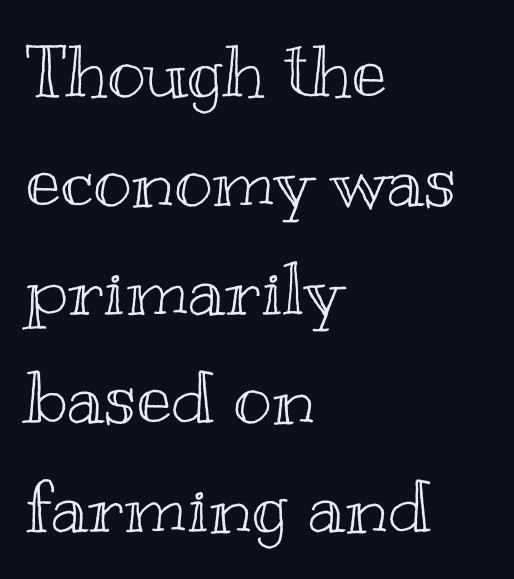
Decoration check: the copy has no underline. The rendering anchors every line to the left-hand side. The face used here is proportionally spaced, like ordinary book or web type. Characters follow at the spacing the type designer built in. Unlike italic type, these characters show no tilt at all. In terms of leading, this rendering sits right in the middle.
